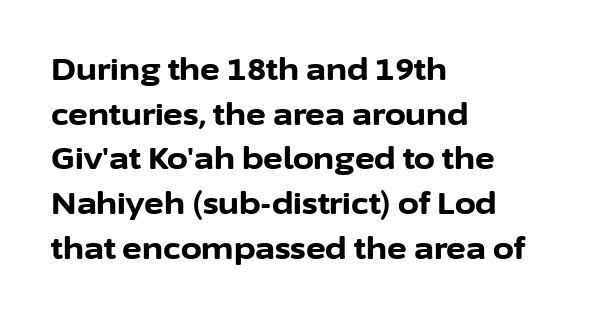
Q: Is the text bold? A: Yes.
Q: Is the text italic (slanted)? A: No, it is upright.
Q: Is the typeface a serif or a sans-serif typeface? A: Sans-serif.
Q: Is the text underlined? A: No.
Q: How is the paragraph aligned? A: Left-aligned.
Q: Is the spacing between letters normal or unusually wide? A: Normal.
Q: Is the spacing between lines tight, normal or loose? A: Normal.
Q: Width (condensed, normal, or wide)? A: Normal.
Q: Stroke contrast? A: Low.
Q: x-height? A: Medium.
Q: Monospaced? A: No.
